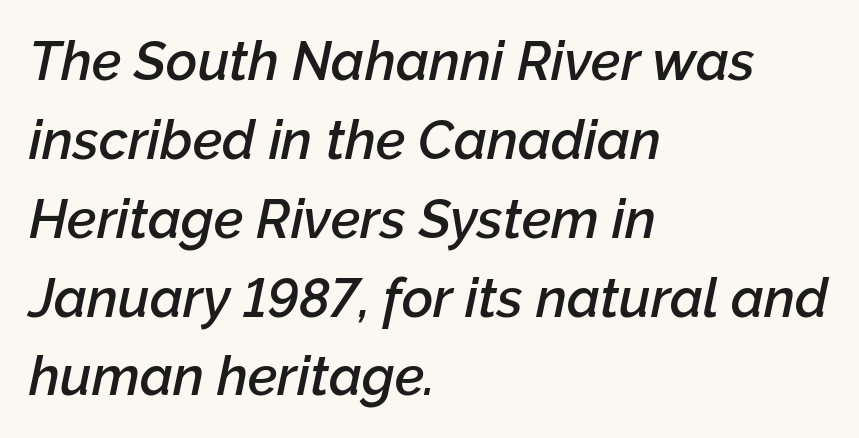
Do the characters align in a grid? No, the font is proportional. Nobody drew a line under any word here. The letters sit at their default tracking, neither squeezed nor spread. Notice how the stems are inclined rather than vertical — that's the hallmark of italics. One-word summary of the alignment: left.
